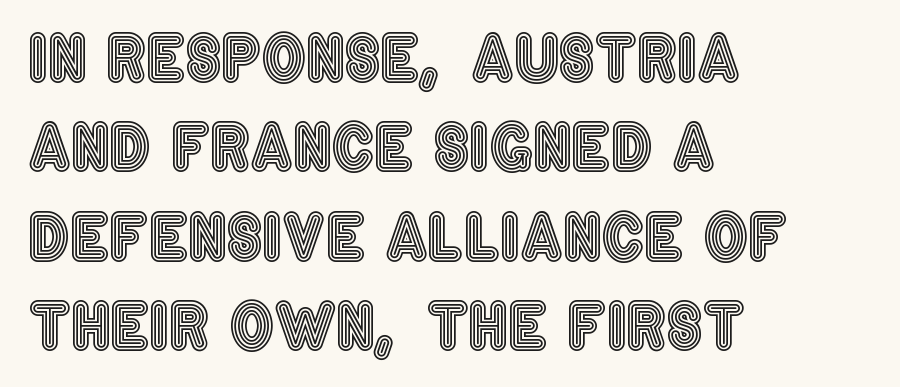
{"italic": "no", "width": "condensed", "x_height": "large", "monospaced": "no", "underline": "no", "align": "left", "line_spacing": "normal", "line_spacing_ratio": 1.44, "letter_spacing": "normal", "letter_spacing_em": 0.0, "glyph_px": 62}
